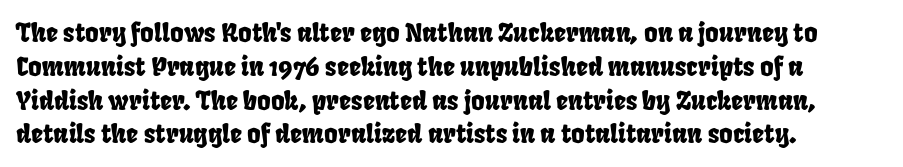
Q: Is the text underlined? A: No.
Q: How is the paragraph aligned? A: Left-aligned.
Q: Is the spacing between letters normal or unusually wide? A: Normal.
Q: Is the spacing between lines tight, normal or loose? A: Normal.
